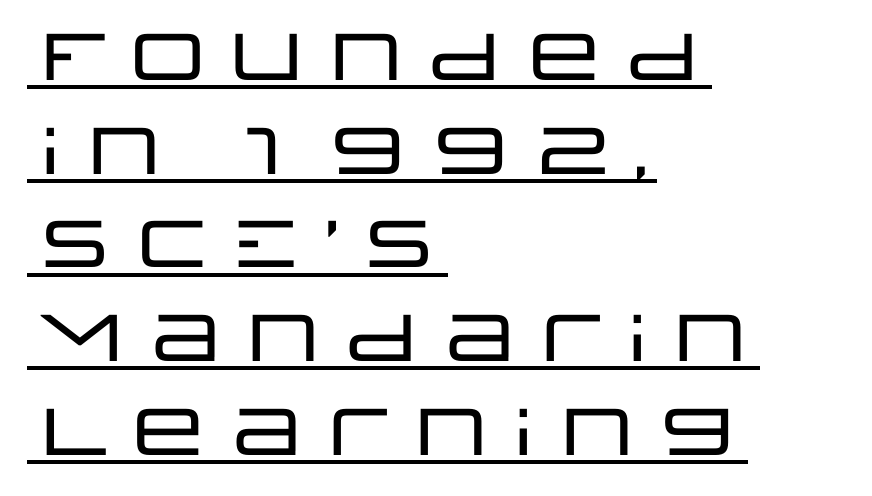
The passage shown is underscored from start to finish. To sum up the face: it is a sans, with no serifs. Varying glyph widths throughout — classic text-font behaviour. A typesetter would mark this as roman, not italic.
